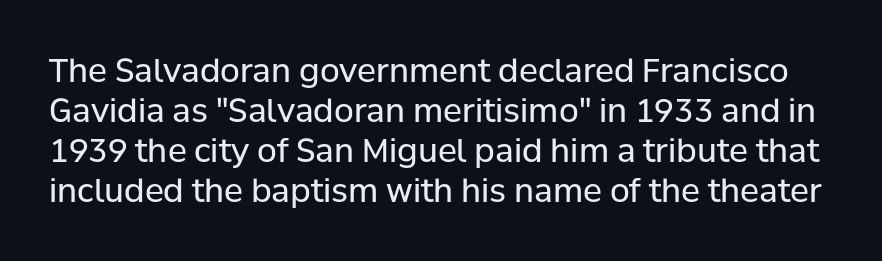
The image shows 32 px regular-weight sans-serif type, upright; set normal line spacing (1.25x), normal letter spacing, not underlined; low stroke contrast and a medium x-height.
